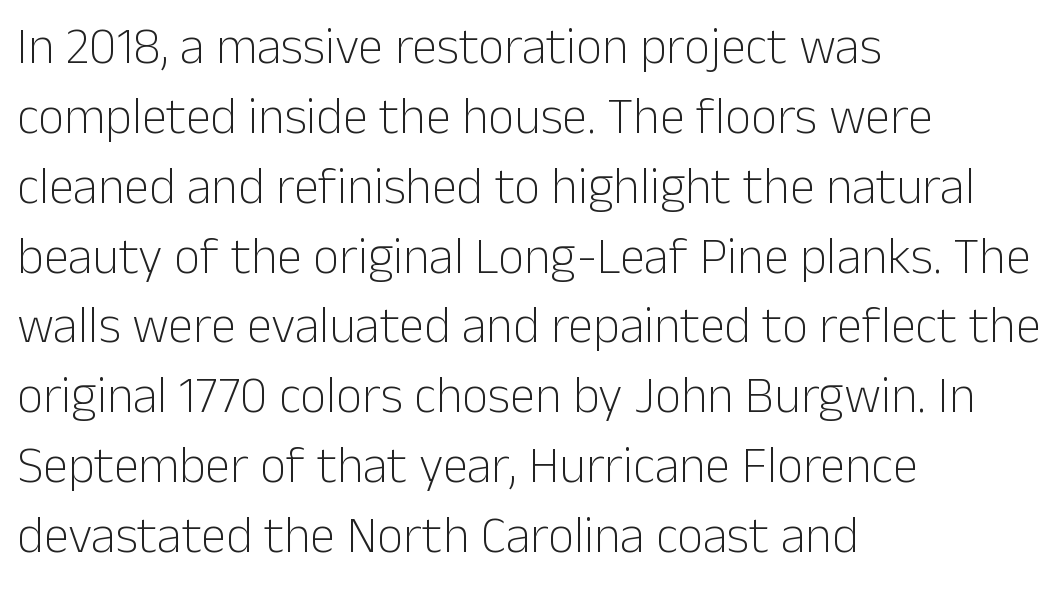
The image shows 51 px light sans-serif type, upright; set left-aligned, normal line spacing (1.37x), normal letter spacing, not underlined; low stroke contrast and a medium x-height.
